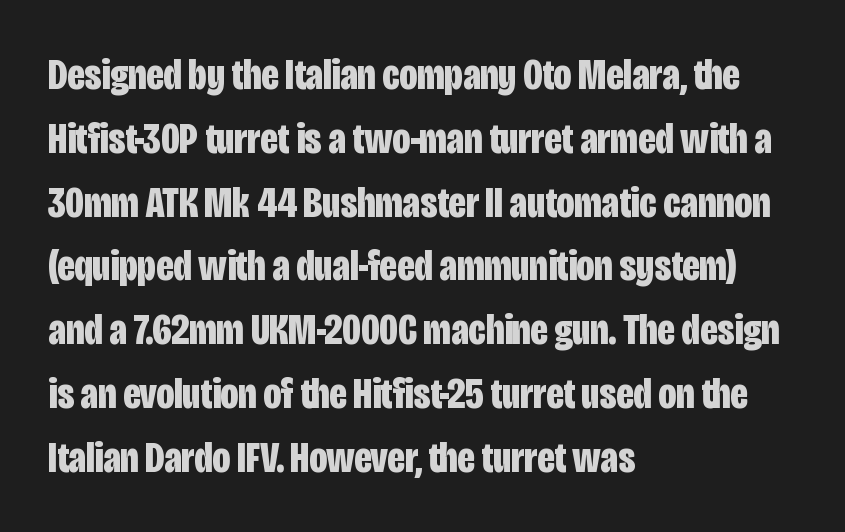
Q: Is the text bold? A: Yes.
Q: Is the text italic (slanted)? A: No, it is upright.
Q: Is the typeface a serif or a sans-serif typeface? A: Sans-serif.
Q: Is the text underlined? A: No.
Q: How is the paragraph aligned? A: Left-aligned.
Q: Is the spacing between letters normal or unusually wide? A: Normal.
Q: Is the spacing between lines tight, normal or loose? A: Normal.
Q: Width (condensed, normal, or wide)? A: Condensed.
Q: Stroke contrast? A: Low.
Q: x-height? A: Large.
Q: Monospaced? A: No.
